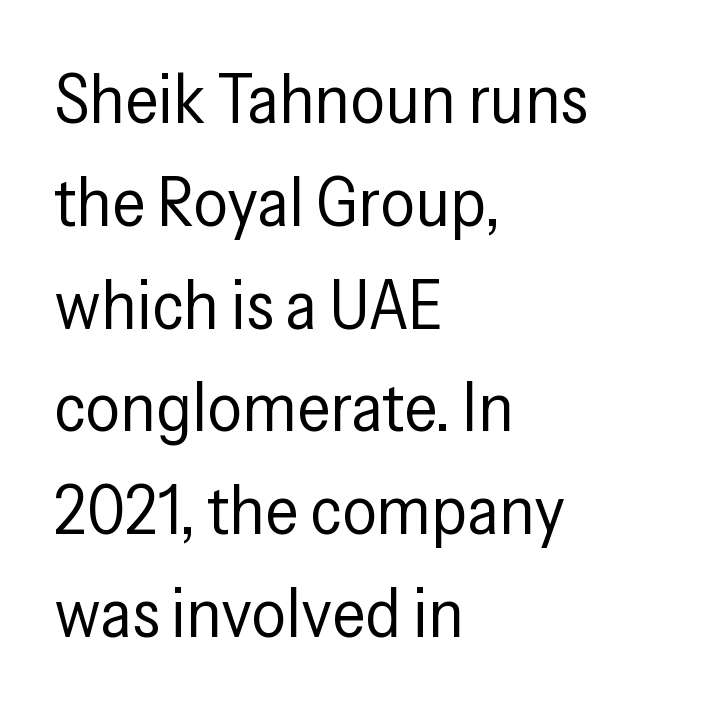
The image shows 69 px regular-weight, condensed sans-serif type, upright; set left-aligned, normal line spacing (1.49x), normal letter spacing, not underlined; low stroke contrast and a medium x-height.
